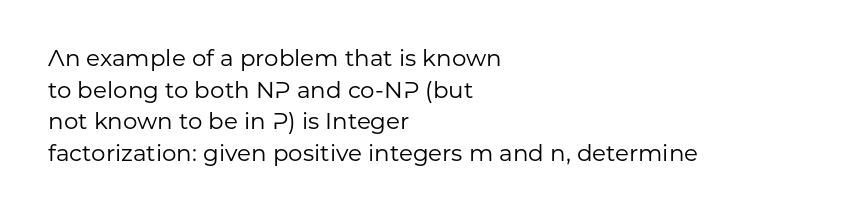
Q: Is the text bold? A: No.
Q: Is the text italic (slanted)? A: No, it is upright.
Q: Is the text underlined? A: No.
Q: How is the paragraph aligned? A: Left-aligned.
Q: Is the spacing between letters normal or unusually wide? A: Normal.
Q: Is the spacing between lines tight, normal or loose? A: Normal.
